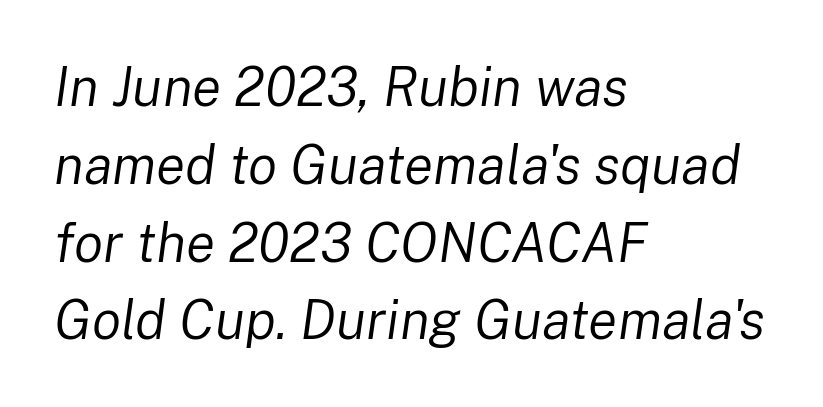
Q: Is the text bold? A: No.
Q: Is the text italic (slanted)? A: Yes, it leans right by about 8 degrees.
Q: Is the text underlined? A: No.
Q: How is the paragraph aligned? A: Left-aligned.
Q: Is the spacing between letters normal or unusually wide? A: Normal.
Q: Is the spacing between lines tight, normal or loose? A: Normal.
Q: Width (condensed, normal, or wide)? A: Normal.
Q: Stroke contrast? A: Low.
Q: x-height? A: Medium.
Q: Monospaced? A: No.
